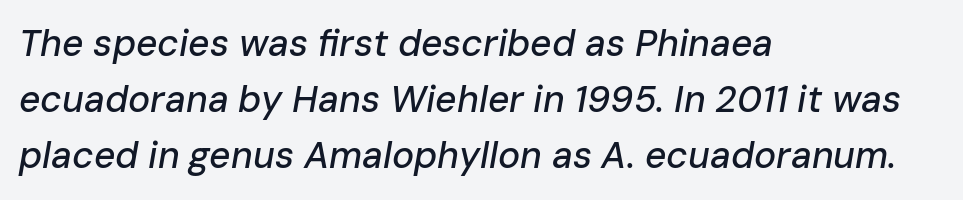
The image shows 37 px text type, italic (leaning right); set left-aligned, normal line spacing (1.52x), normal letter spacing, not underlined; low stroke contrast and a medium x-height.
